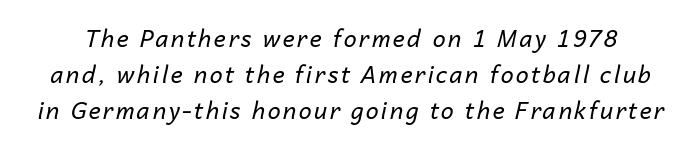
The glyphs look as if they've been sheared to an angle. Vertical spacing — default. Quick note: underline off. The face looks like a standard text weight, possibly lighter.
